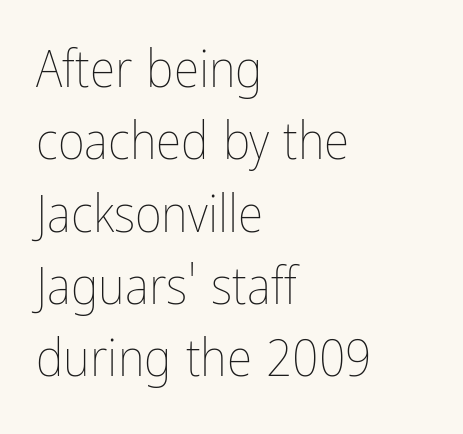
{"italic": "no", "bold": "no", "weight": "thin", "width": "condensed", "stroke_contrast": "low", "x_height": "medium", "monospaced": "no", "underline": "no", "align": "left", "line_spacing": "normal", "line_spacing_ratio": 1.39, "letter_spacing": "normal", "letter_spacing_em": 0.0, "glyph_px": 52}
